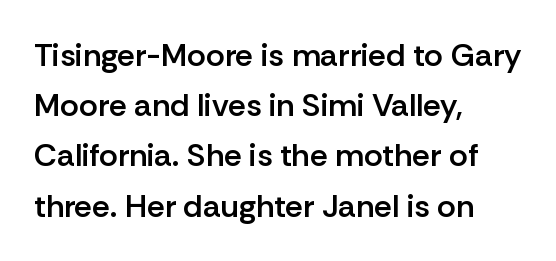
The image shows 32 px semibold sans-serif type, upright; set left-aligned, normal line spacing (1.57x), normal letter spacing, not underlined; low stroke contrast and a medium x-height.
